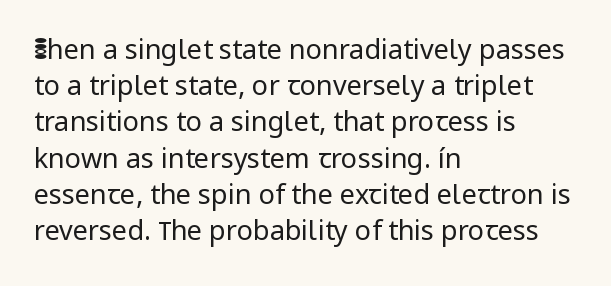
{"italic": "no", "bold": "no", "underline": "no", "align": "left", "line_spacing": "normal", "line_spacing_ratio": 1.34, "letter_spacing": "normal", "letter_spacing_em": 0.0, "glyph_px": 27}
